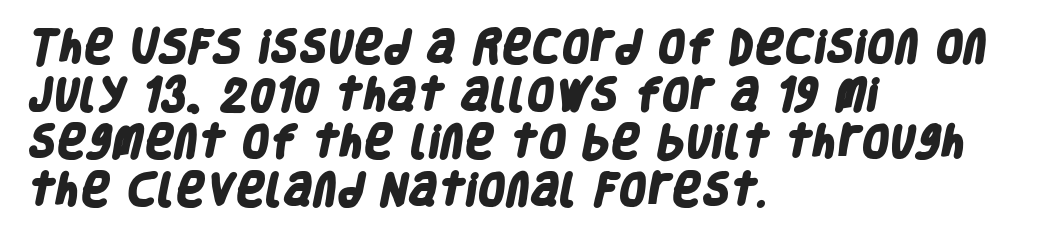
This is sans-serif lettering, the kind often seen on screens and signage. The passage shown stacks its lines at a standard gap. Each glyph is drawn with heavy, bold strokes. What stands out about the letter spacing? Nothing — it is the standard amount. Compared with a centered layout, this one pins lines to the left instead. Each letter keeps its own natural width here, so spacing adapts to shape.
